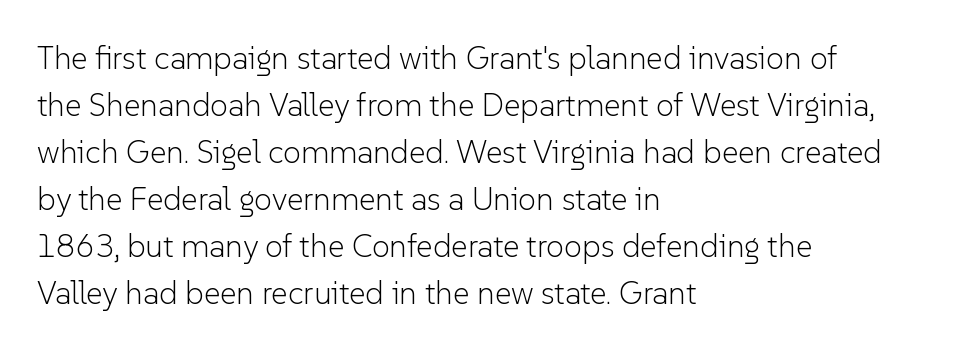
Q: Is the text bold? A: No.
Q: Is the text italic (slanted)? A: No, it is upright.
Q: Is the typeface a serif or a sans-serif typeface? A: Sans-serif.
Q: Is the text underlined? A: No.
Q: How is the paragraph aligned? A: Left-aligned.
Q: Is the spacing between letters normal or unusually wide? A: Normal.
Q: Is the spacing between lines tight, normal or loose? A: Normal.
Q: Width (condensed, normal, or wide)? A: Normal.
Q: Stroke contrast? A: Low.
Q: x-height? A: Medium.
Q: Monospaced? A: No.
